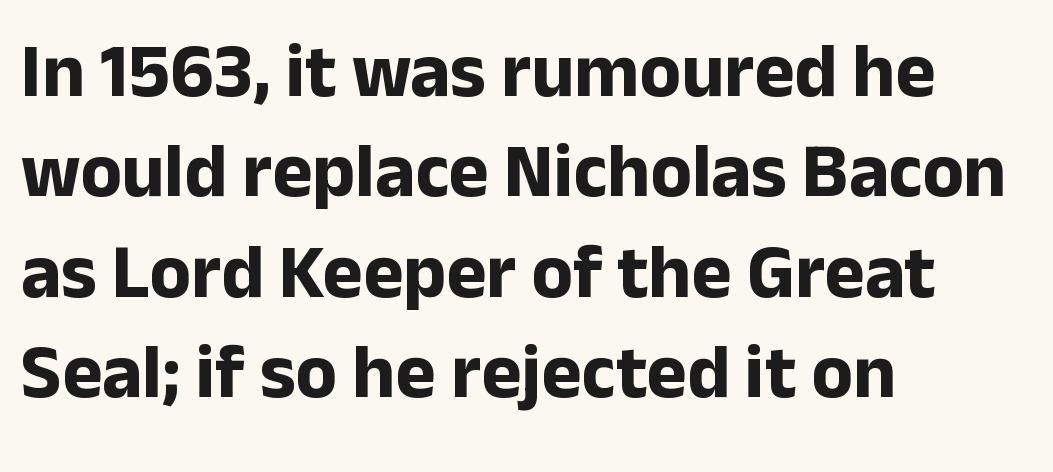
Italic? Not at all — the glyphs are vertical. Decoration check: the copy has no underline. Alignment: flush left. No feet cap the strokes, marking this as sans-serif type.
